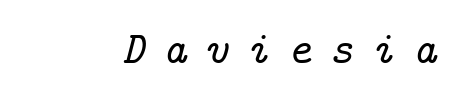
Q: Is the text italic (slanted)? A: Yes, it leans right by about 14 degrees.
Q: Is the typeface a serif or a sans-serif typeface? A: Serif.
Q: Is the text underlined? A: No.
Q: Is the spacing between letters normal or unusually wide? A: Unusually wide.
Q: Width (condensed, normal, or wide)? A: Normal.
Q: Stroke contrast? A: Low.
Q: x-height? A: Medium.
